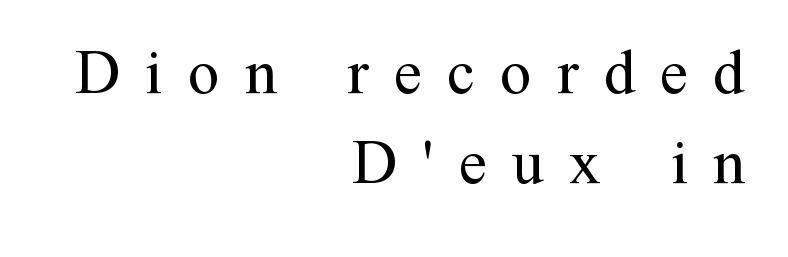
{"serif": "yes", "italic": "no", "bold": "no", "weight": "regular", "width": "normal", "stroke_contrast": "medium", "x_height": "medium", "monospaced": "no", "underline": "no", "align": "right", "line_spacing": "normal", "line_spacing_ratio": 1.43, "letter_spacing": "wide", "letter_spacing_em": 0.4, "glyph_px": 63}
